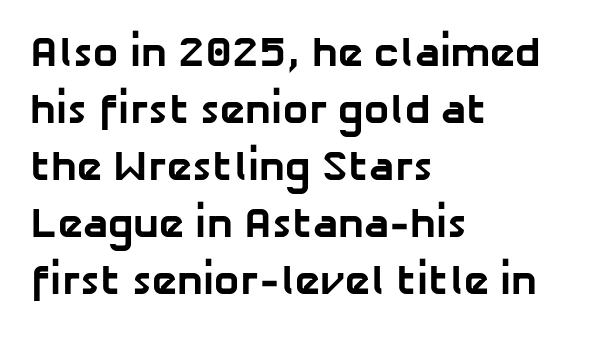
{"serif": "no", "bold": "yes", "weight": "bold", "width": "normal", "stroke_contrast": "low", "x_height": "medium", "monospaced": "no", "underline": "no", "align": "left", "line_spacing": "normal", "line_spacing_ratio": 1.36, "letter_spacing": "normal", "letter_spacing_em": 0.0, "glyph_px": 42}
